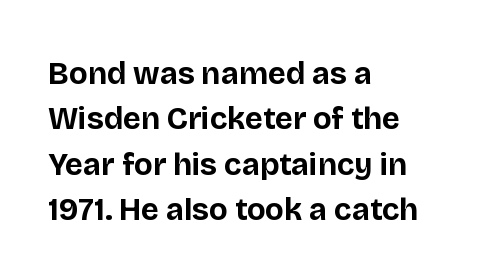
The image shows 31 px bold sans-serif type, upright; set left-aligned, normal line spacing (1.46x), normal letter spacing, not underlined; low stroke contrast and a large x-height.
